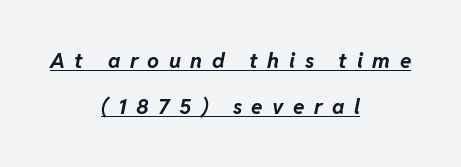
The image shows 21 px bold type, italic (leaning right); set centered, loose line spacing (2.17x), unusually wide letter spacing (+0.45 em), underlined.
